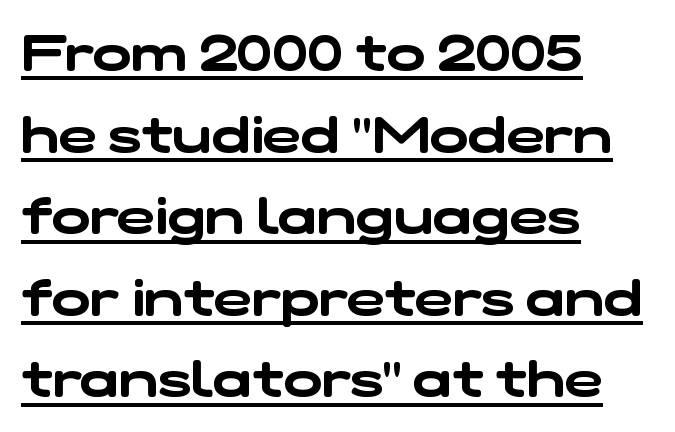
Q: Is the typeface a serif or a sans-serif typeface? A: Sans-serif.
Q: Is the text underlined? A: Yes.
Q: How is the paragraph aligned? A: Left-aligned.
Q: Is the spacing between letters normal or unusually wide? A: Normal.
Q: Is the spacing between lines tight, normal or loose? A: Normal.
Q: Width (condensed, normal, or wide)? A: Wide.
Q: Stroke contrast? A: Low.
Q: x-height? A: Medium.
Q: Monospaced? A: No.
